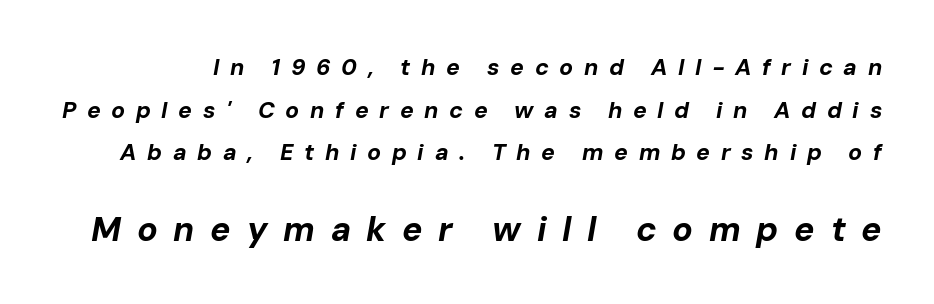
Q: Is the text bold? A: Yes.
Q: Is the text italic (slanted)? A: Yes, it leans right by about 10 degrees.
Q: Is the text underlined? A: No.
Q: Is the spacing between letters normal or unusually wide? A: Unusually wide.
Q: Which block of text is set in a larger size, the first (top) or the second (bottom)? A: The second (bottom) one.
Q: Width (condensed, normal, or wide)? A: Normal.
Q: Stroke contrast? A: Low.
Q: x-height? A: Medium.
Q: Monospaced? A: No.
